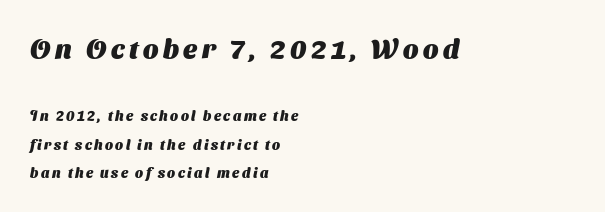
Q: Is the text bold? A: Yes.
Q: Is the text underlined? A: No.
Q: How is the paragraph aligned? A: Left-aligned.
Q: Is the spacing between lines tight, normal or loose? A: Loose.
Q: Which block of text is set in a larger size, the first (top) or the second (bottom)? A: The first (top) one.
